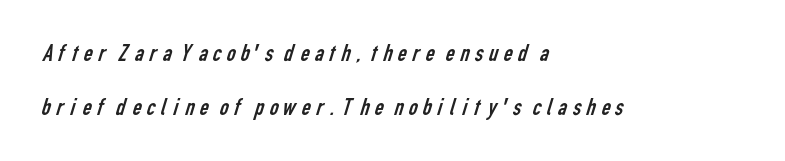
Q: Is the text bold? A: No.
Q: Is the text underlined? A: No.
Q: How is the paragraph aligned? A: Left-aligned.
Q: Is the spacing between lines tight, normal or loose? A: Loose.
